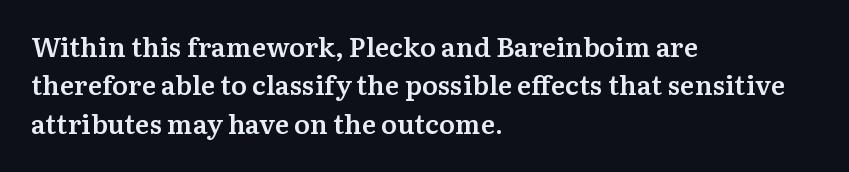
The lines in this sample share a left origin and differ only in where they stop. Does the leading feel generous? No, just average. Bare-footed words on every line. These lines were composed using upright roman letters.
